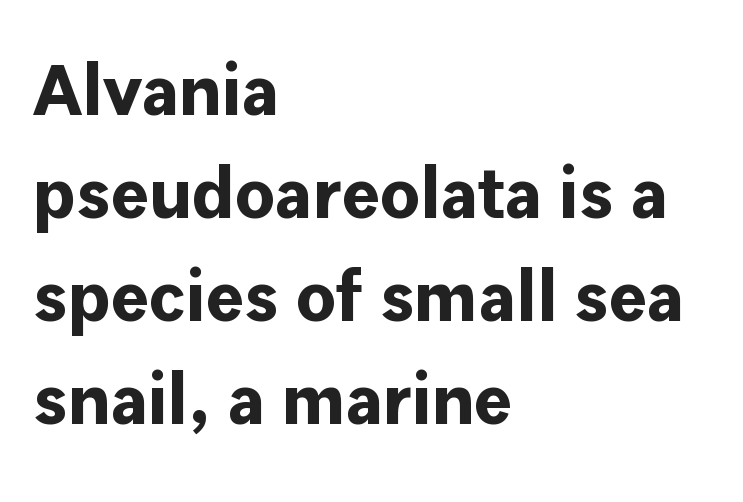
The image shows 72 px bold sans-serif type, upright; set left-aligned, normal line spacing (1.43x), normal letter spacing, not underlined; low stroke contrast and a medium x-height.
